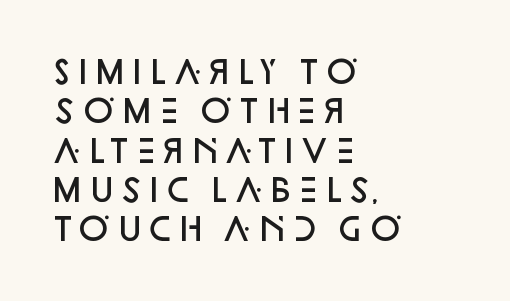
Notice how the passage keeps a crisp vertical edge on the left only. Descender tails drop into unmarked territory. Observe the ordinary spacing: letters are neighbours, not strangers. Whoever set this chose a conventional vertical rhythm. Do the characters align in a grid? No, the font is proportional.
